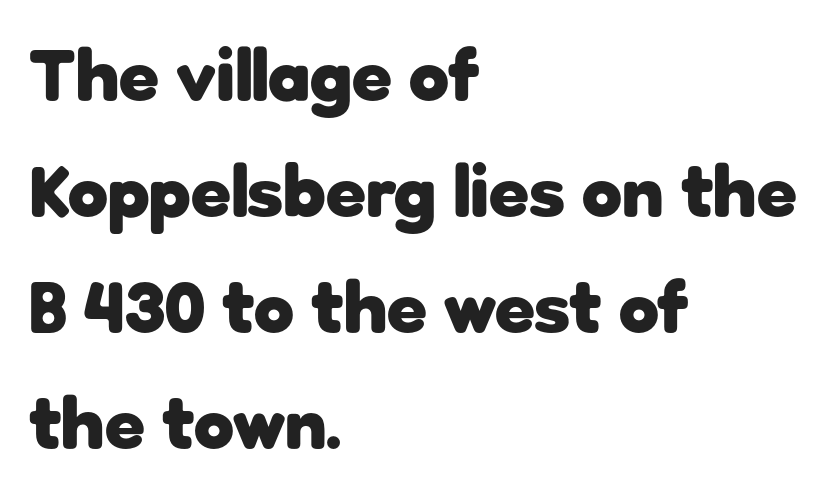
The image shows 73 px heavy sans-serif type, upright; set left-aligned, normal line spacing (1.59x), normal letter spacing, not underlined; low stroke contrast and a medium x-height.
